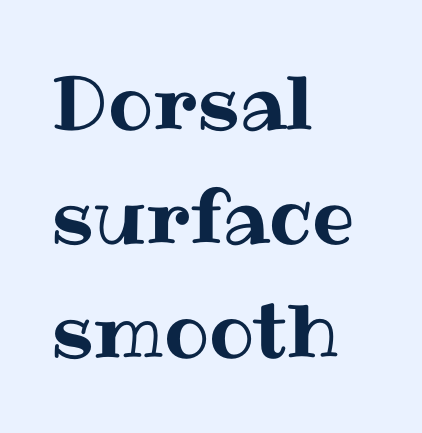
{"italic": "no", "width": "normal", "stroke_contrast": "medium", "x_height": "medium", "monospaced": "no", "underline": "no", "align": "left", "line_spacing": "normal", "line_spacing_ratio": 1.52, "letter_spacing": "normal", "letter_spacing_em": 0.0, "glyph_px": 75}
